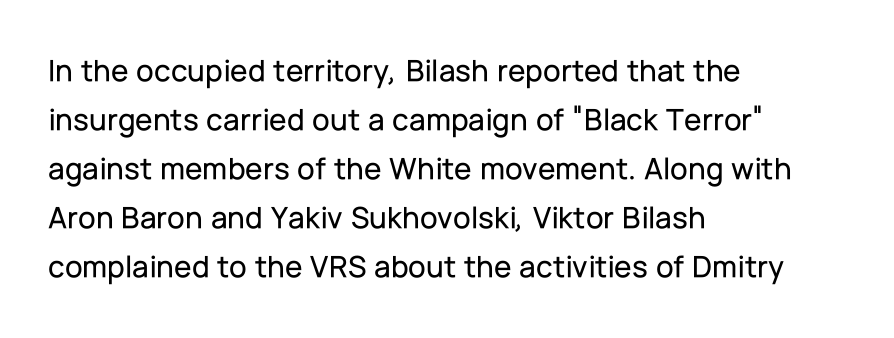
Short note: letters normally spaced. The letters advance in unequal steps, a hallmark of proportional type. Notice how the passage keeps a crisp vertical edge on the left only. These lines sit exactly where default settings would place them. Honestly, there is no underline to notice here at all.
